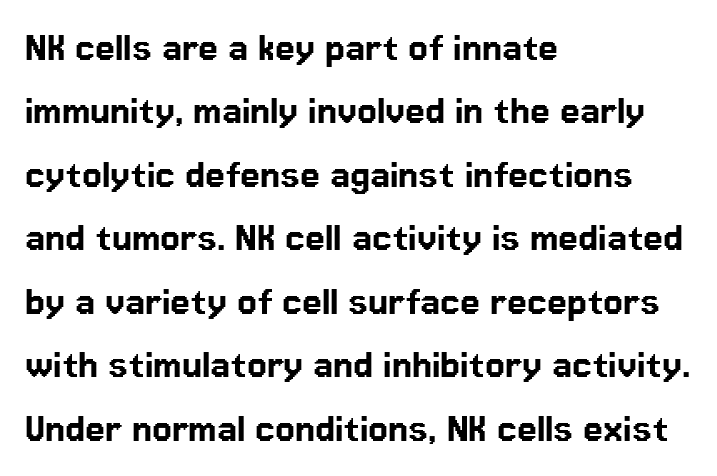
{"serif": "no", "italic": "no", "width": "normal", "stroke_contrast": "low", "x_height": "medium", "monospaced": "no", "underline": "no", "align": "left", "line_spacing": "normal", "line_spacing_ratio": 1.41, "letter_spacing": "normal", "letter_spacing_em": 0.0, "glyph_px": 45}
